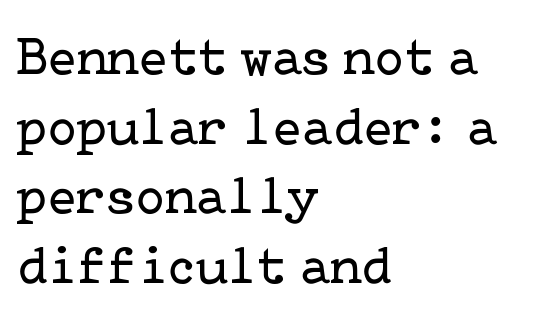
The baseline area is clear. The letters stand upright; this is a roman face. Every row of glyphs begins at an identical x-position on the left. Weight: regular or lighter.
